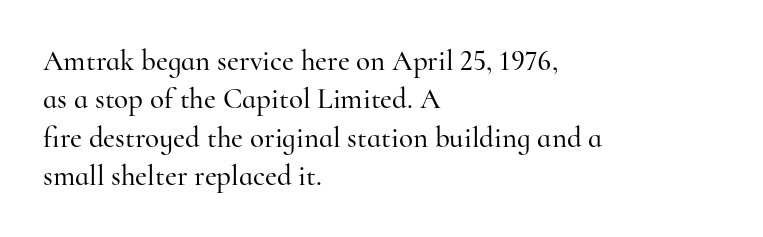
{"serif": "yes", "italic": "no", "width": "normal", "stroke_contrast": "high", "x_height": "small", "monospaced": "no", "underline": "no", "align": "left", "line_spacing": "normal", "line_spacing_ratio": 1.32, "letter_spacing": "normal", "letter_spacing_em": 0.0, "glyph_px": 29}
